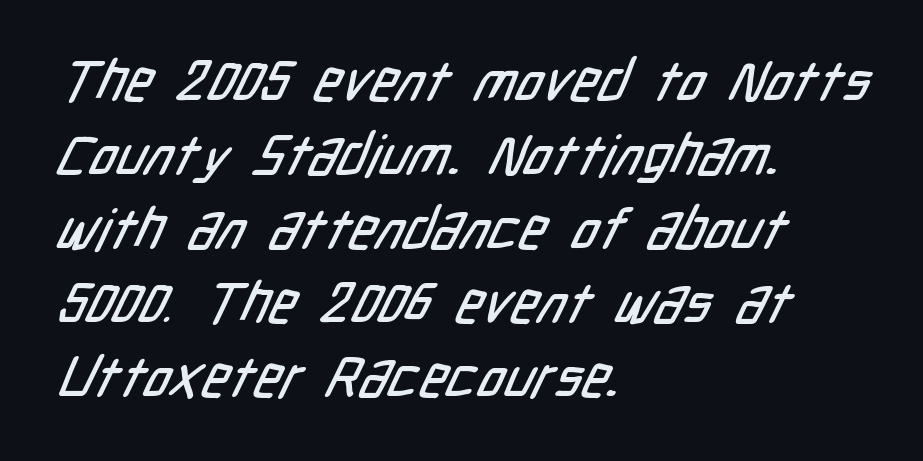
Q: Is the typeface a serif or a sans-serif typeface? A: Sans-serif.
Q: Is the text underlined? A: No.
Q: How is the paragraph aligned? A: Left-aligned.
Q: Is the spacing between letters normal or unusually wide? A: Normal.
Q: Is the spacing between lines tight, normal or loose? A: Normal.
Q: Width (condensed, normal, or wide)? A: Condensed.
Q: Stroke contrast? A: Low.
Q: x-height? A: Medium.
Q: Monospaced? A: No.
